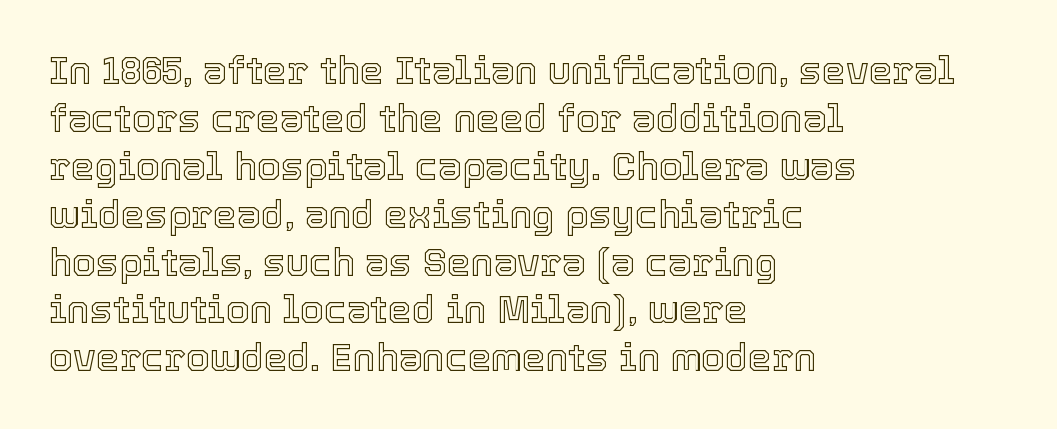
The image shows 38 px text type, upright; set left-aligned, normal line spacing (1.26x), normal letter spacing, not underlined; a medium x-height.
